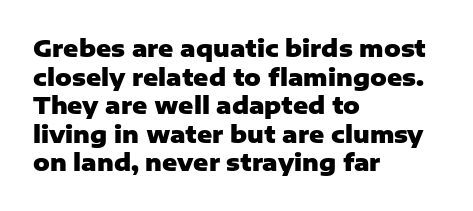
Every character sits straight up, as roman type does. Stroke thickness is high; the sample reads as a true bold. Inter-character spacing is left at the font's built-in metrics. Casual observation: everything's shoved over to the left. The specimen omits any rule beneath the text block's lines.
